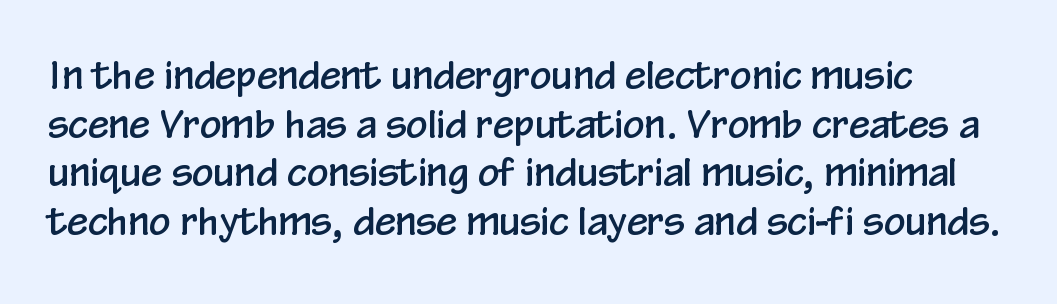
The image shows 38 px condensed sans-serif type, upright; set left-aligned, normal line spacing (1.28x), normal letter spacing, not underlined; low stroke contrast and a medium x-height.
